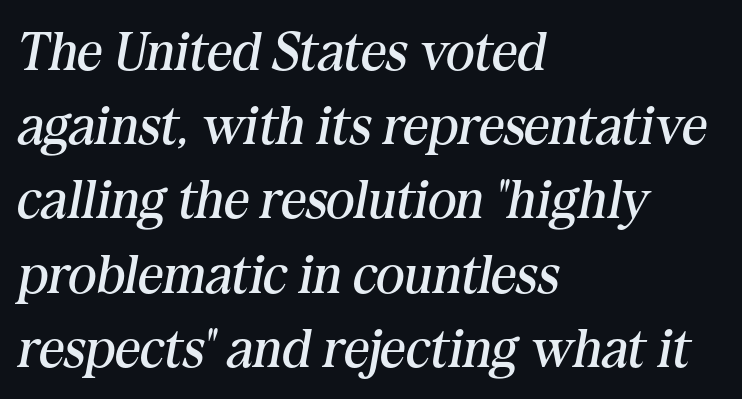
The passage shown is typed in a proportional face where columns would drift. Note: serifs present on the glyphs. Is the block centered? No — it sits flush against the left margin. Whoever set this chose a conventional vertical rhythm. This reads as an unemphasized weight, regular at the heaviest.
